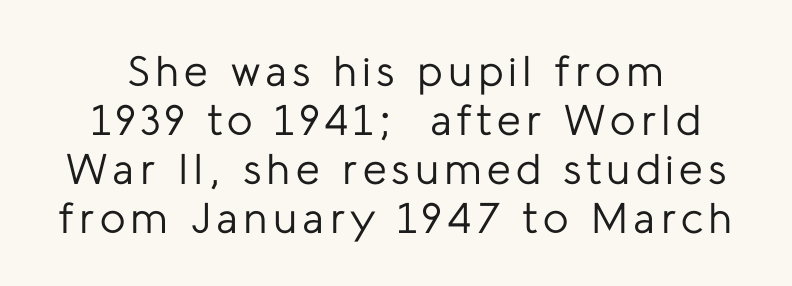
The weight would be labelled regular, book, light, or lighter still. Nobody drew a line under any word here. No italicization has been applied; the sample stays upright. You could not count columns in this text — the font is proportionally spaced. Serifs: no, the terminals of the letterforms are clean. Vertically, the passage feels compressed, each row crowding the next.
